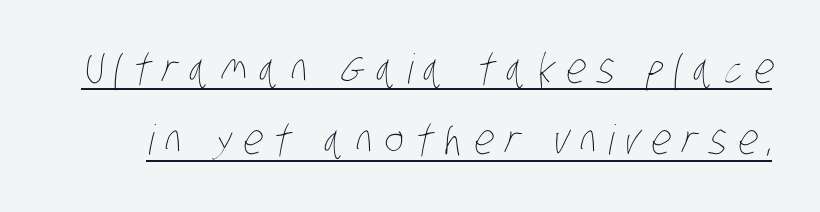
A typesetter would call this heavily tracked-out type. Weight: regular or lighter. Is this a fixed-width face? No — the glyphs have proportional, varying widths. This is underlined copy, the kind a proofreader might mark for attention.
